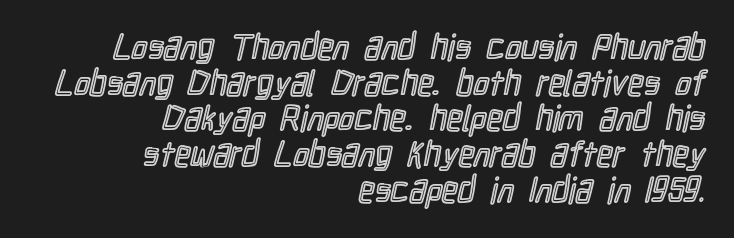
Think of a printed novel: that variable character pitch is what you see here. The leading is snug, giving the passage a crowded texture. Quick note: underline off. The setting favours the right margin, as signatures and pull-quotes sometimes do.
